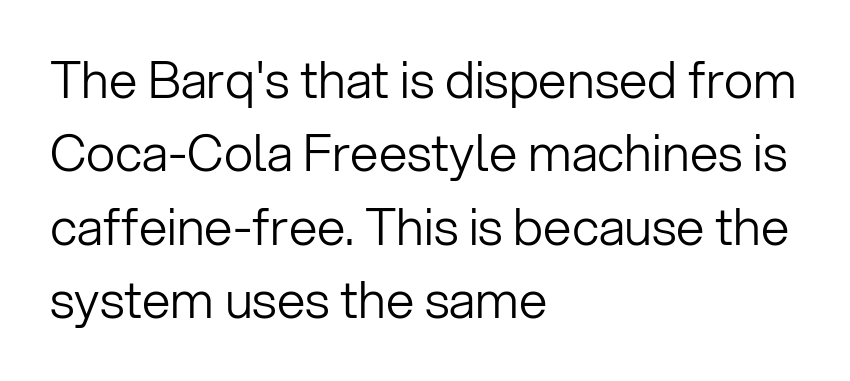
{"serif": "no", "italic": "no", "bold": "no", "weight": "light", "width": "normal", "stroke_contrast": "low", "x_height": "medium", "monospaced": "no", "underline": "no", "align": "left", "line_spacing": "normal", "line_spacing_ratio": 1.44, "letter_spacing": "normal", "letter_spacing_em": 0.0, "glyph_px": 51}
